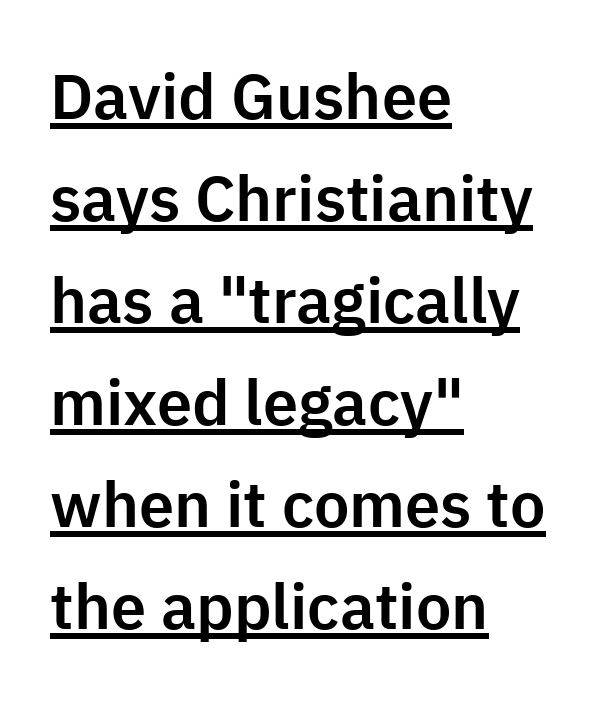
Q: Is the text italic (slanted)? A: No, it is upright.
Q: Is the typeface a serif or a sans-serif typeface? A: Sans-serif.
Q: Is the text underlined? A: Yes.
Q: How is the paragraph aligned? A: Left-aligned.
Q: Is the spacing between letters normal or unusually wide? A: Normal.
Q: Is the spacing between lines tight, normal or loose? A: Normal.
Q: Width (condensed, normal, or wide)? A: Normal.
Q: Stroke contrast? A: Low.
Q: x-height? A: Medium.
Q: Monospaced? A: No.
